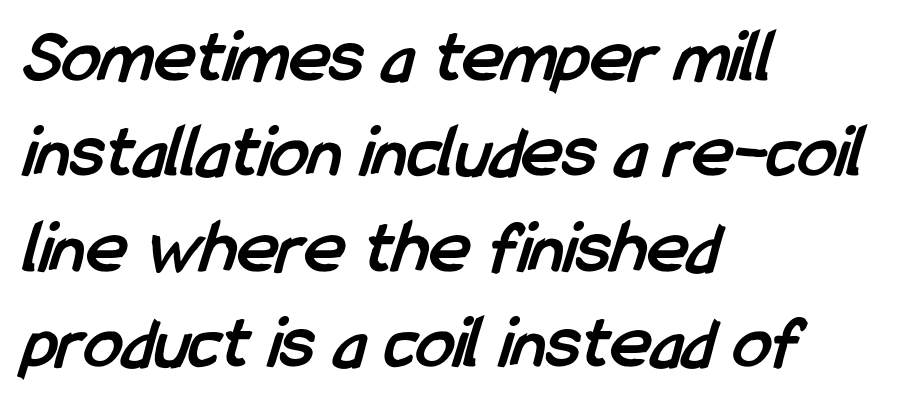
These words are printed bold, with thick strokes throughout. Underlining? Definitely not there. The type is set solid horizontally, with unmodified tracking. The rendering uses natural spacing where letterforms have individual widths. This sample uses a sans-serif face.
